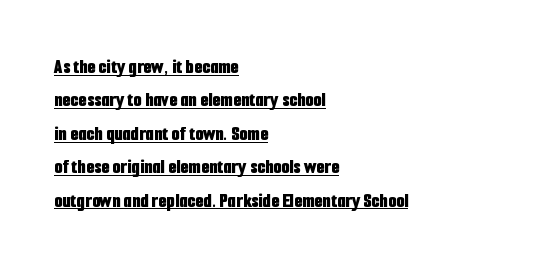
{"italic": "no", "bold": "yes", "underline": "yes", "align": "left", "line_spacing": "normal", "line_spacing_ratio": 1.59, "letter_spacing": "normal", "letter_spacing_em": 0.0, "glyph_px": 21}
